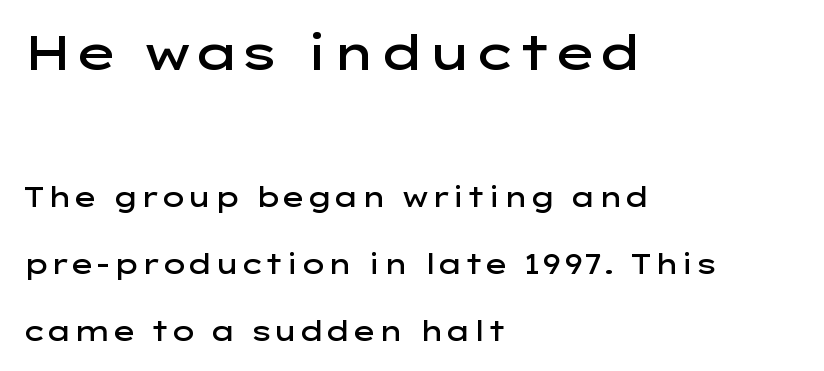
Q: Is the text bold? A: Semi-bold.
Q: Is the text italic (slanted)? A: No, it is upright.
Q: Is the typeface a serif or a sans-serif typeface? A: Sans-serif.
Q: Is the text underlined? A: No.
Q: How is the paragraph aligned? A: Left-aligned.
Q: Is the spacing between letters normal or unusually wide? A: Normal.
Q: Is the spacing between lines tight, normal or loose? A: Loose.
Q: Which block of text is set in a larger size, the first (top) or the second (bottom)? A: The first (top) one.
Q: Width (condensed, normal, or wide)? A: Wide.
Q: Stroke contrast? A: Low.
Q: x-height? A: Medium.
Q: Monospaced? A: No.
